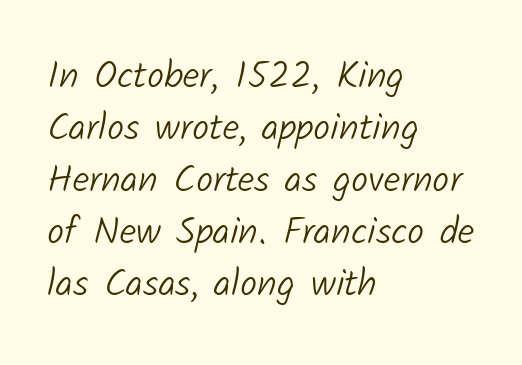
{"serif": "no", "bold": "no", "weight": "light", "width": "normal", "stroke_contrast": "low", "x_height": "medium", "monospaced": "no", "underline": "no", "align": "left", "line_spacing": "normal", "line_spacing_ratio": 1.37, "letter_spacing": "normal", "letter_spacing_em": 0.0, "glyph_px": 38}
